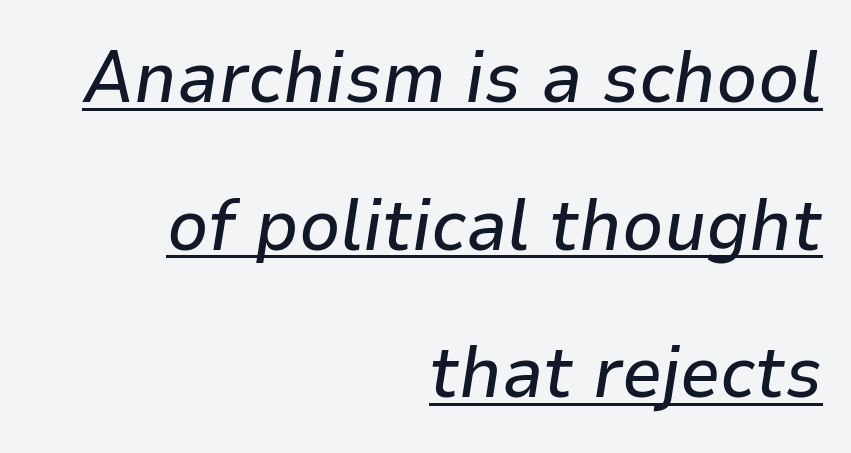
Q: Is the text italic (slanted)? A: Yes, it leans right by about 9 degrees.
Q: Is the text underlined? A: Yes.
Q: How is the paragraph aligned? A: Right-aligned.
Q: Is the spacing between letters normal or unusually wide? A: Normal.
Q: Is the spacing between lines tight, normal or loose? A: Loose.
Q: Width (condensed, normal, or wide)? A: Normal.
Q: Stroke contrast? A: Low.
Q: x-height? A: Medium.
Q: Monospaced? A: No.
